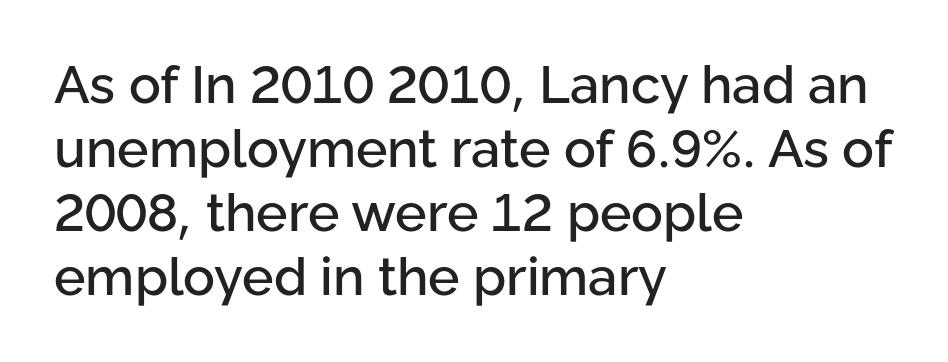
Q: Is the text italic (slanted)? A: No, it is upright.
Q: Is the typeface a serif or a sans-serif typeface? A: Sans-serif.
Q: Is the text underlined? A: No.
Q: How is the paragraph aligned? A: Left-aligned.
Q: Is the spacing between letters normal or unusually wide? A: Normal.
Q: Width (condensed, normal, or wide)? A: Normal.
Q: Stroke contrast? A: Low.
Q: x-height? A: Medium.
Q: Monospaced? A: No.
